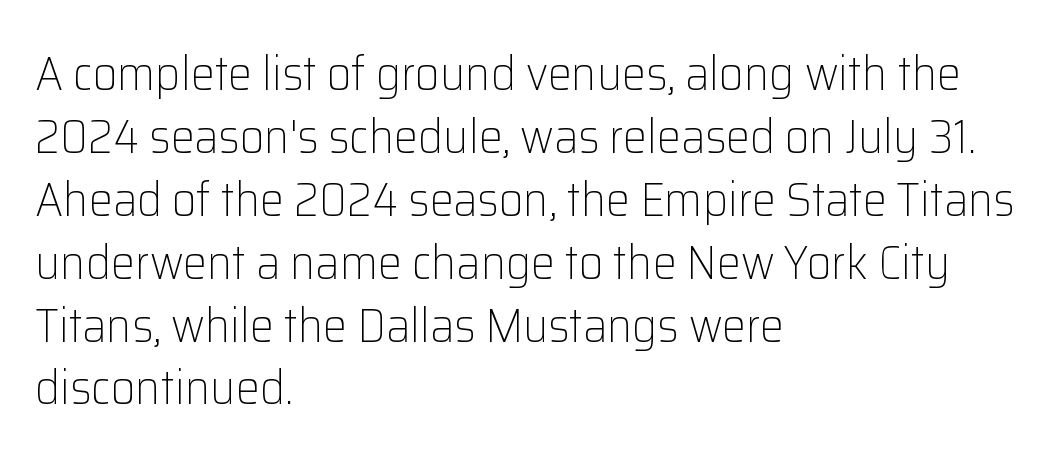
{"serif": "no", "italic": "no", "bold": "no", "weight": "light", "width": "normal", "stroke_contrast": "low", "x_height": "medium", "monospaced": "no", "underline": "no", "align": "left", "line_spacing": "normal", "line_spacing_ratio": 1.31, "letter_spacing": "normal", "letter_spacing_em": 0.0, "glyph_px": 48}
